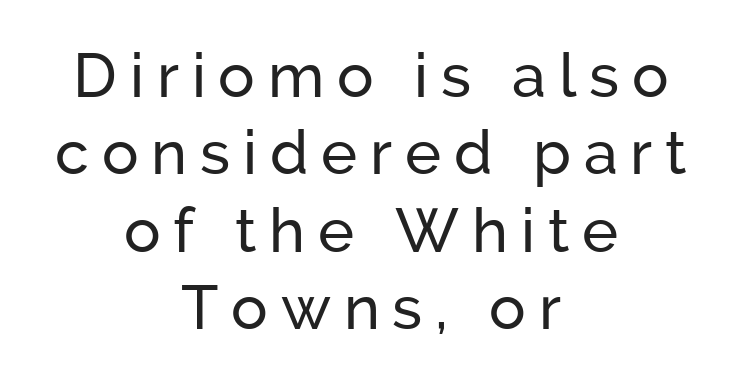
Font category for this specimen: sans-serif. Every row of glyphs is offset so its center matches the block's center. If you drew a line through each stem, it would be perfectly vertical. Character widths vary here, with narrow letters taking less room than wide ones. The tracking reads as deliberately expanded to a designer's eye. Glance below the letters and you will spot only blank space.
